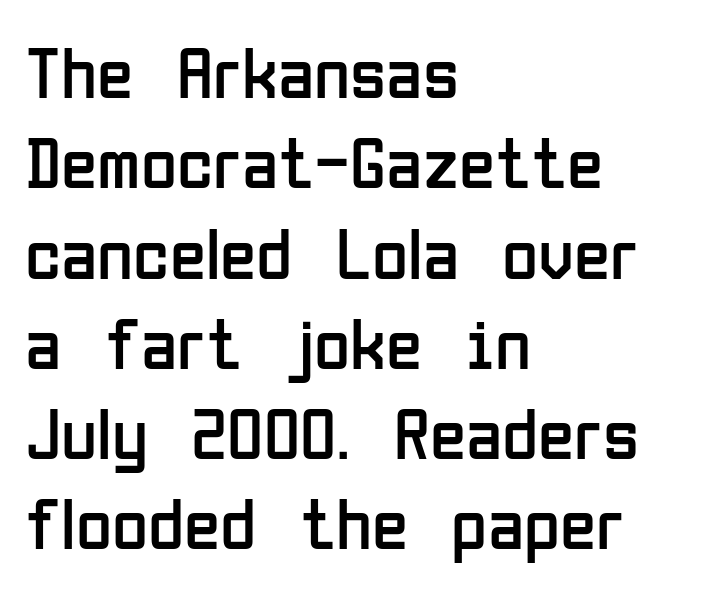
The image shows 74 px regular-weight, condensed sans-serif type, upright; set left-aligned, line spacing 1.22x, normal letter spacing, not underlined; low stroke contrast and a medium x-height.
